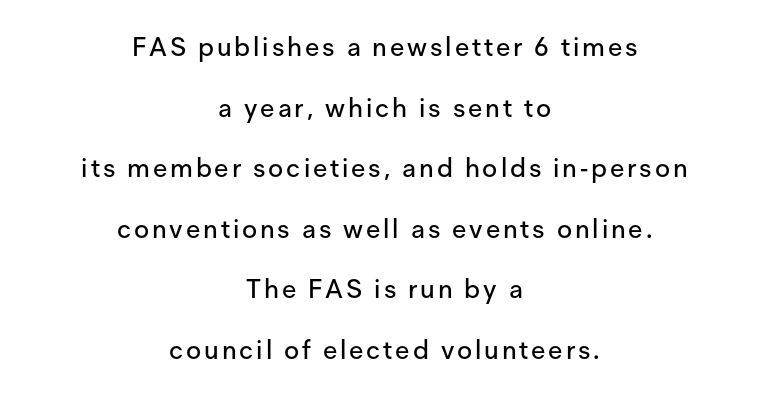
Widely set lines give the paragraph a tall, airy silhouette. A clean baseline with only descenders dipping below it. Unlike italic type, these characters show no tilt at all. The rendering positions every line midway between the sides.
